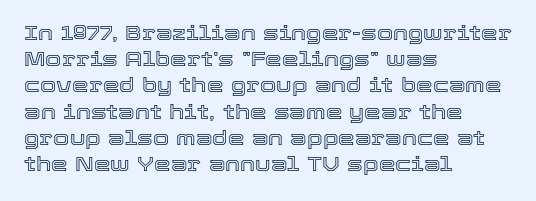
{"italic": "no", "underline": "no", "align": "left", "line_spacing": "normal", "line_spacing_ratio": 1.25, "letter_spacing": "normal", "letter_spacing_em": 0.0, "glyph_px": 21}
